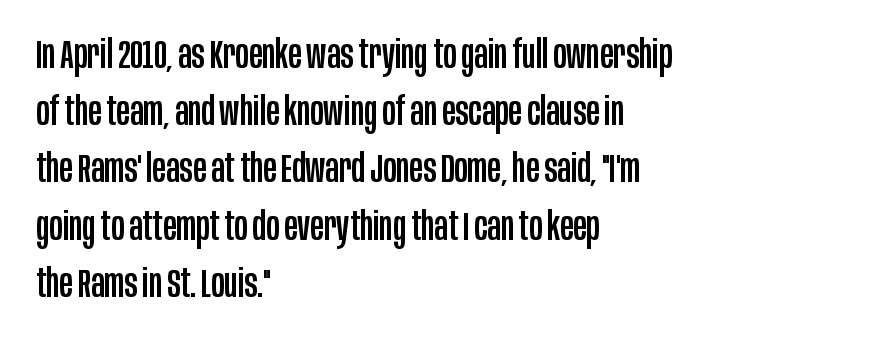
{"serif": "no", "italic": "no", "width": "condensed", "stroke_contrast": "low", "x_height": "large", "monospaced": "no", "underline": "no", "align": "left", "line_spacing": "normal", "line_spacing_ratio": 1.43, "letter_spacing": "normal", "letter_spacing_em": 0.0, "glyph_px": 40}
